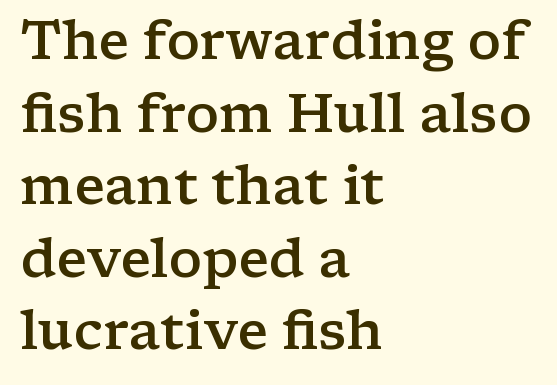
{"serif": "yes", "italic": "no", "bold": "semi", "weight": "semibold", "width": "wide", "stroke_contrast": "low", "x_height": "medium", "monospaced": "no", "underline": "no", "align": "left", "line_spacing": "normal", "line_spacing_ratio": 1.37, "letter_spacing": "normal", "letter_spacing_em": 0.0, "glyph_px": 53}
